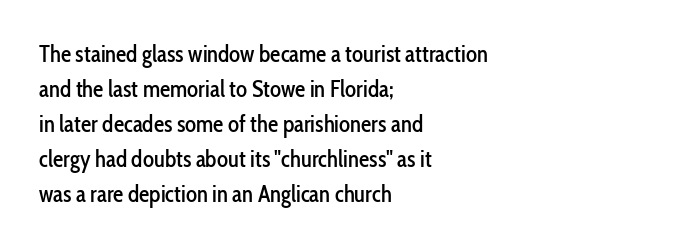
Left-aligned paragraph, ragged on the right. This sample uses an upright cut, with every glyph sitting square on the baseline. Only glyphs here, with clear space below each row. In terms of letterspacing, this is plain default setting. The line-height multiplier appears to be the usual default.
